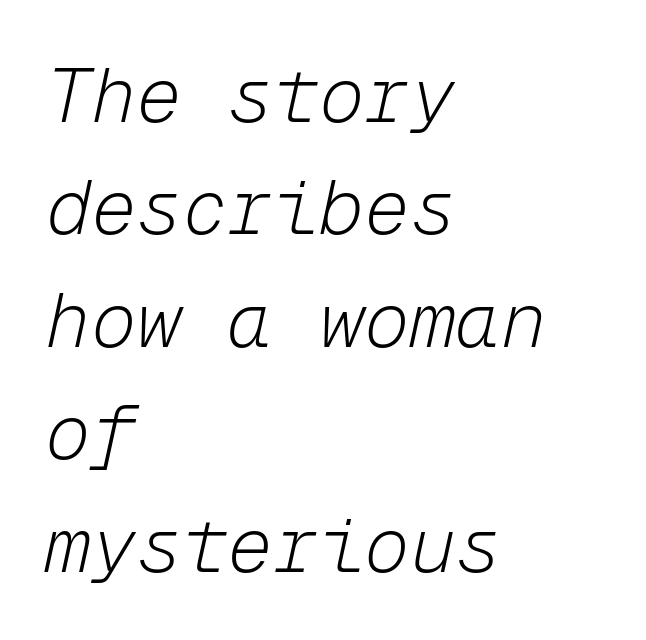
Heft: none added — not bold. Line beginnings align vertically; line endings do not. The rendering uses typewriter-style spacing with identical character cells. Summary of vertical rhythm: regular, with standard interline spacing. The letters sit at their default tracking, neither squeezed nor spread.
